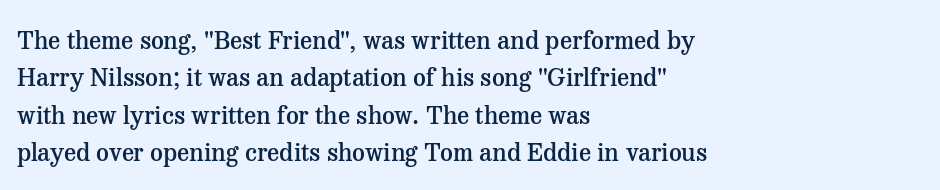
The image shows 25 px text type, upright; set left-aligned, normal line spacing (1.5x), normal letter spacing, not underlined.
